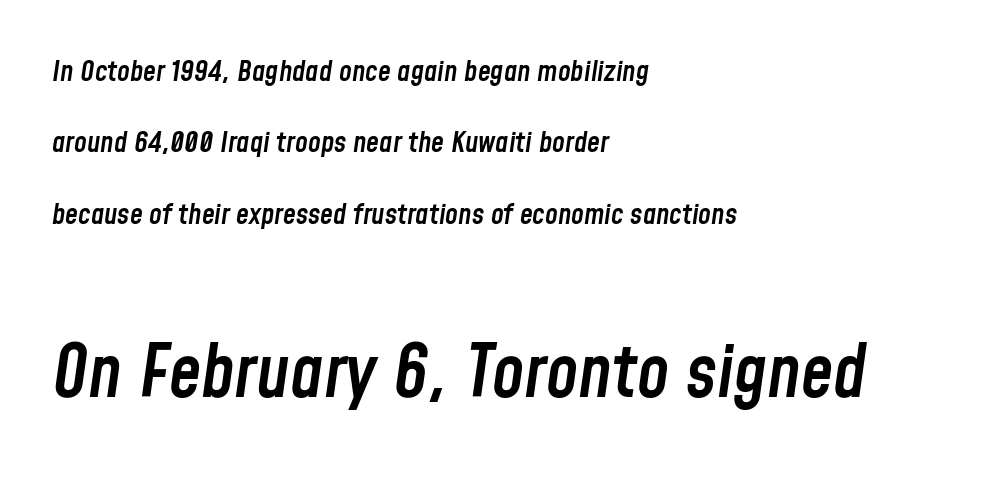
The image shows 73 px semibold, condensed type, italic (leaning right); set left-aligned, loose line spacing (2.46x), normal letter spacing, not underlined; the second (bottom) block is 2.52x larger; low stroke contrast and a medium x-height.
